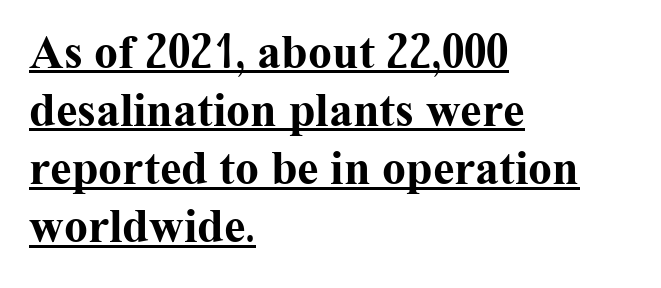
{"serif": "yes", "italic": "no", "bold": "yes", "weight": "bold", "width": "normal", "stroke_contrast": "medium", "x_height": "medium", "monospaced": "no", "underline": "yes", "align": "left", "line_spacing_ratio": 1.21, "letter_spacing": "normal", "letter_spacing_em": 0.0, "glyph_px": 48}
